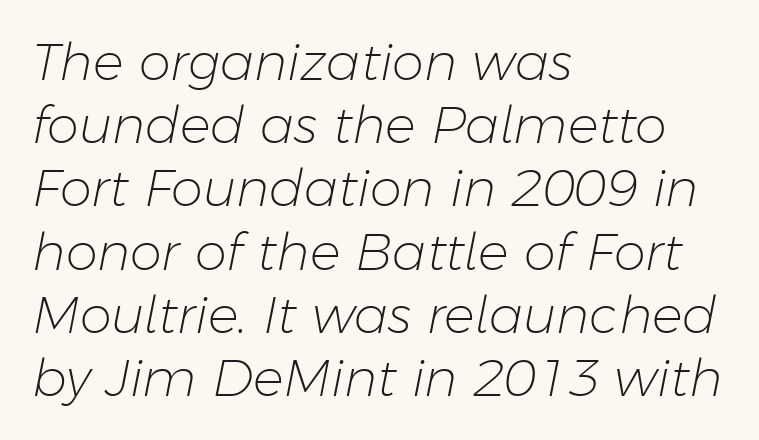
The image shows 51 px light type, italic (leaning right); set left-aligned, line spacing 1.24x, normal letter spacing, not underlined; low stroke contrast and a medium x-height.
